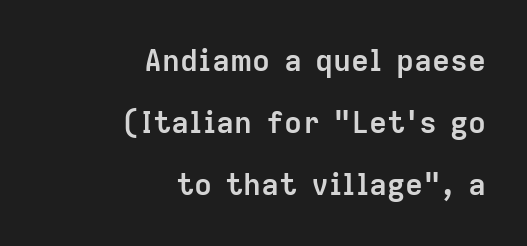
{"serif": "no", "italic": "no", "bold": "yes", "weight": "semibold", "width": "normal", "stroke_contrast": "low", "x_height": "medium", "monospaced": "no", "underline": "no", "align": "right", "line_spacing": "loose", "line_spacing_ratio": 2.07, "letter_spacing": "normal", "letter_spacing_em": 0.0, "glyph_px": 30}
